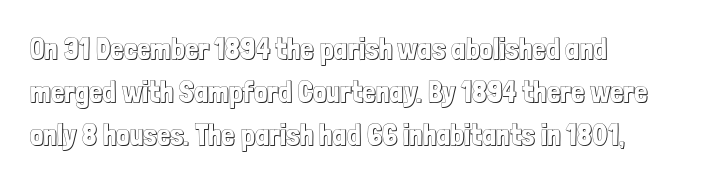
The image shows 30 px condensed type, upright; set left-aligned, normal line spacing (1.43x), normal letter spacing, not underlined; a medium x-height.
